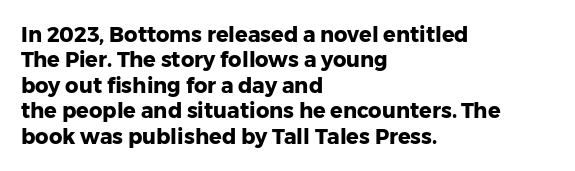
The image shows 21 px bold type, upright; set left-aligned, line spacing 1.21x, normal letter spacing, not underlined.
